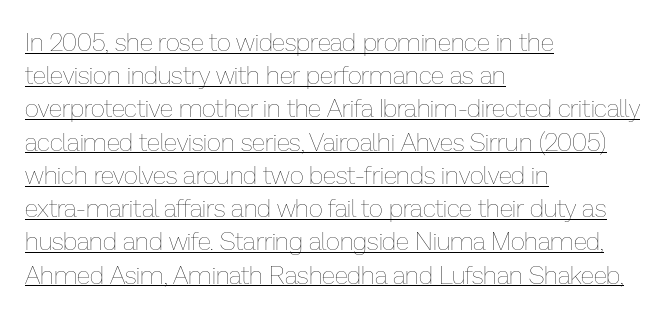
The image shows 25 px text type, upright; set left-aligned, normal line spacing (1.33x), normal letter spacing, underlined.
